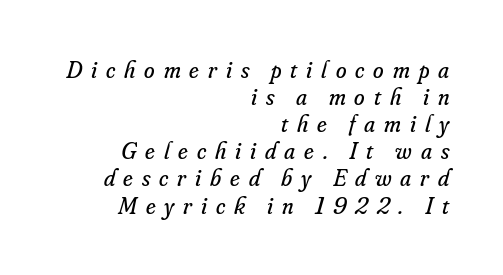
All the whitespace from short lines collects on the left. An italicized treatment has been applied to the whole sample. Caption: expanded tracking, letters set apart. No word sits above an underline. Weight: not bold — regular or lighter. Vertically, the passage feels compressed, each row crowding the next.
